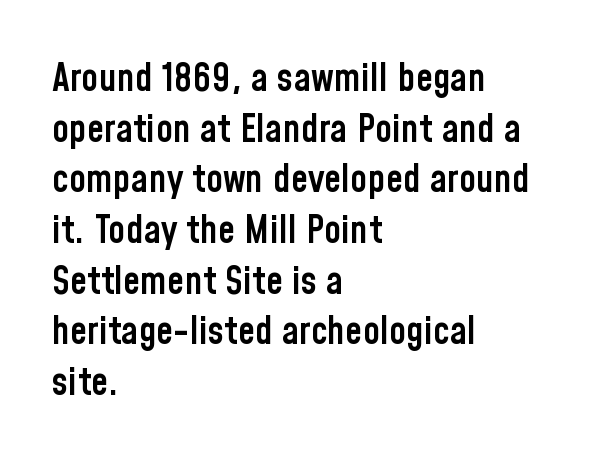
{"serif": "no", "italic": "no", "bold": "semi", "weight": "semibold", "width": "condensed", "stroke_contrast": "low", "x_height": "medium", "monospaced": "no", "underline": "no", "align": "left", "line_spacing": "normal", "line_spacing_ratio": 1.3, "letter_spacing": "normal", "letter_spacing_em": 0.0, "glyph_px": 39}
